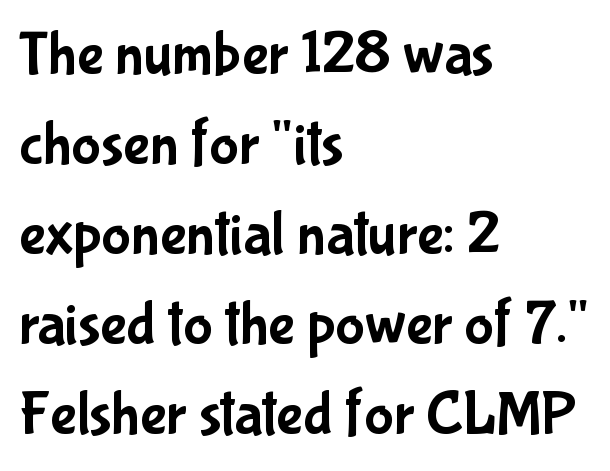
{"serif": "no", "italic": "no", "width": "condensed", "stroke_contrast": "low", "x_height": "medium", "monospaced": "no", "underline": "no", "align": "left", "line_spacing": "normal", "line_spacing_ratio": 1.45, "letter_spacing": "normal", "letter_spacing_em": 0.0, "glyph_px": 62}
